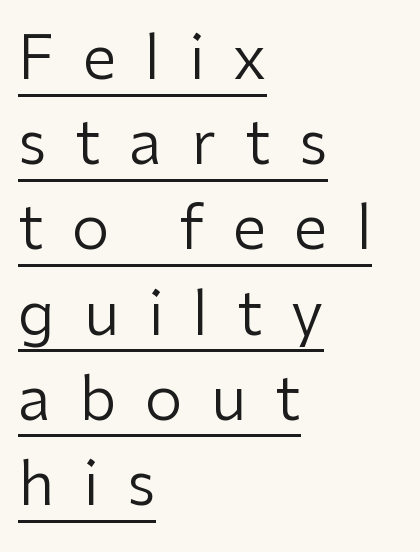
{"serif": "no", "italic": "no", "bold": "no", "weight": "regular", "width": "normal", "stroke_contrast": "low", "x_height": "medium", "monospaced": "no", "underline": "yes", "align": "left", "line_spacing": "normal", "line_spacing_ratio": 1.42, "letter_spacing": "wide", "letter_spacing_em": 0.48, "glyph_px": 60}
